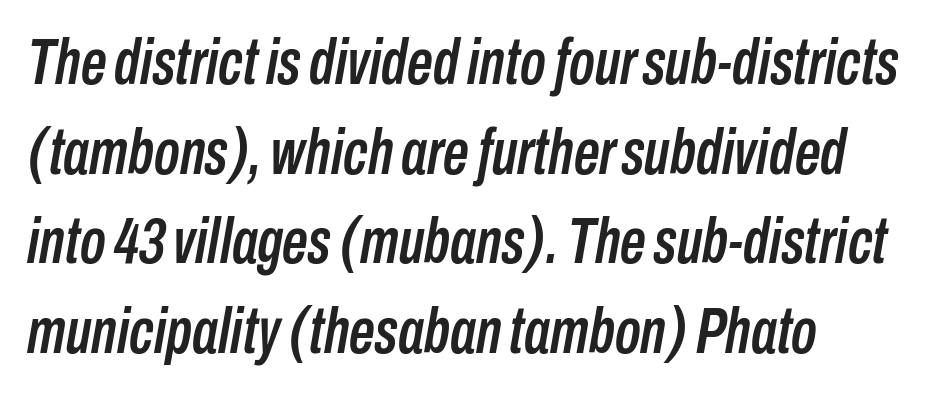
The image shows 64 px condensed type, italic (leaning right); set left-aligned, normal line spacing (1.4x), normal letter spacing, not underlined; low stroke contrast and a medium x-height.
